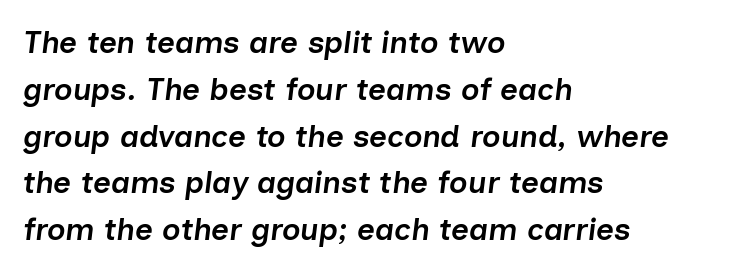
The line-height multiplier appears to be the usual default. Where is the straight margin? On the left. Is this a fixed-width face? No — the glyphs have proportional, varying widths. This rendering features lettering with no underline. The font's italic variant was chosen for this text. Weight check: semibold — heavier than regular, not quite bold.
